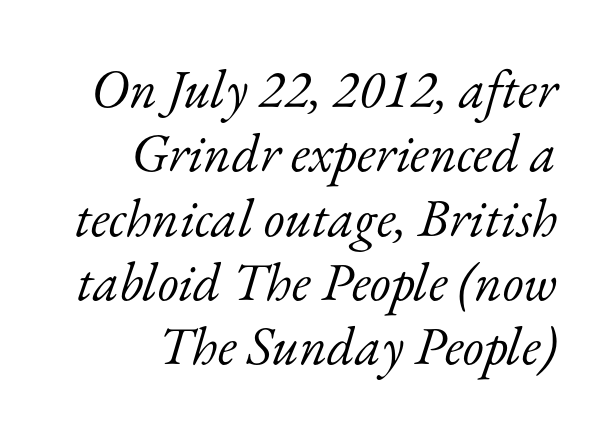
{"serif": "yes", "italic": "yes", "lean": "right", "slant_degrees": 17, "bold": "no", "weight": "light", "width": "normal", "stroke_contrast": "low", "x_height": "small", "monospaced": "no", "underline": "no", "align": "right", "line_spacing_ratio": 1.19, "letter_spacing": "normal", "letter_spacing_em": 0.0, "glyph_px": 54}
